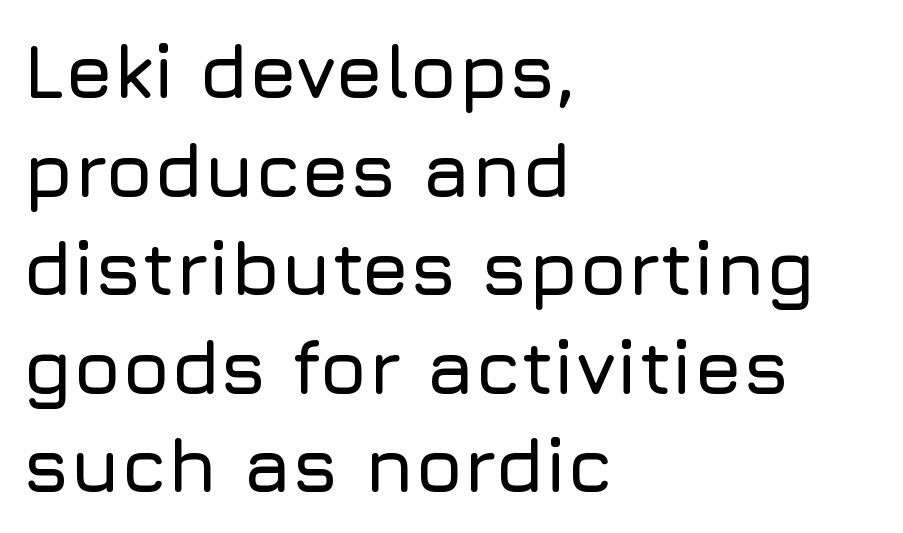
The image shows 77 px sans-serif type, upright; set left-aligned, normal line spacing (1.28x), normal letter spacing, not underlined; low stroke contrast and a medium x-height.
